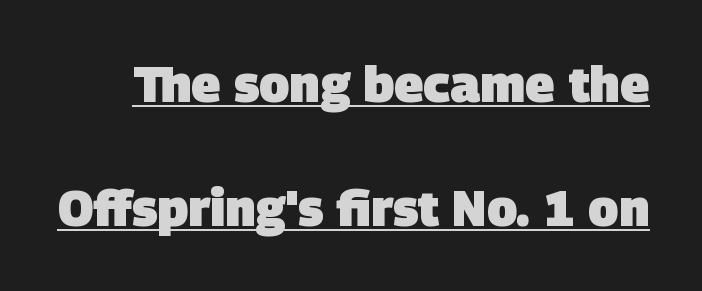
The image shows 50 px heavy sans-serif type; set loose line spacing (2.48x), normal letter spacing, underlined; low stroke contrast and a large x-height.
